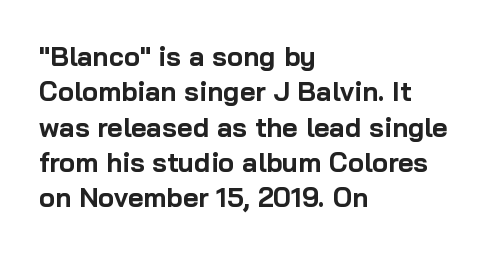
A clean baseline with only descenders dipping below it. These lines stack with their left ends in a neat column. Regular leading. Pretty heavy lettering here — definitely bold. Does extra space separate the letters? No, they use regular spacing.
